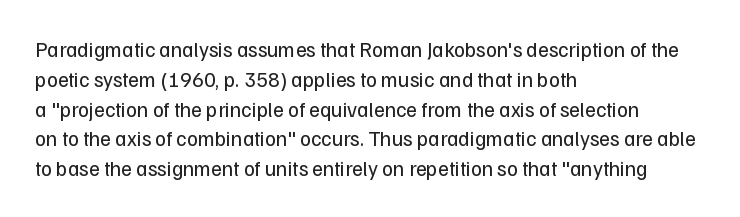
Quick note: interline space is typical. Nothing unusual about the tracking: characters are spaced as the font intends. Unmarked baselines from the first word to the last. No italicization has been applied; the sample stays upright.
